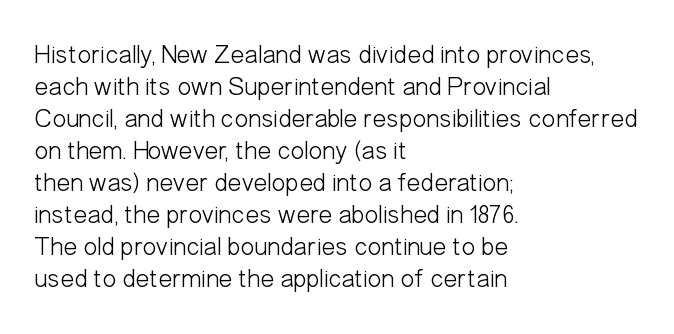
Q: Is the text bold? A: No.
Q: Is the text italic (slanted)? A: No, it is upright.
Q: Is the text underlined? A: No.
Q: How is the paragraph aligned? A: Left-aligned.
Q: Is the spacing between letters normal or unusually wide? A: Normal.
